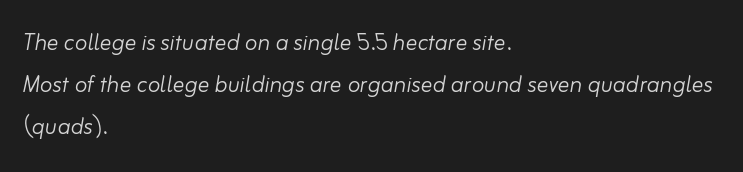
The image shows 29 px light type, italic (leaning right); set left-aligned, normal line spacing (1.44x), normal letter spacing, not underlined; low stroke contrast and a small x-height.
